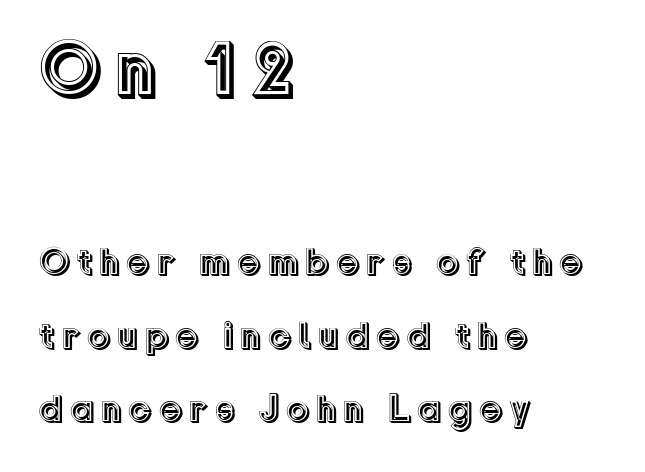
{"italic": "no", "width": "normal", "x_height": "medium", "monospaced": "no", "underline": "no", "align": "left", "line_spacing": "loose", "line_spacing_ratio": 1.93, "larger_block": "first", "size_ratio": 2.0, "glyph_px": 76}
